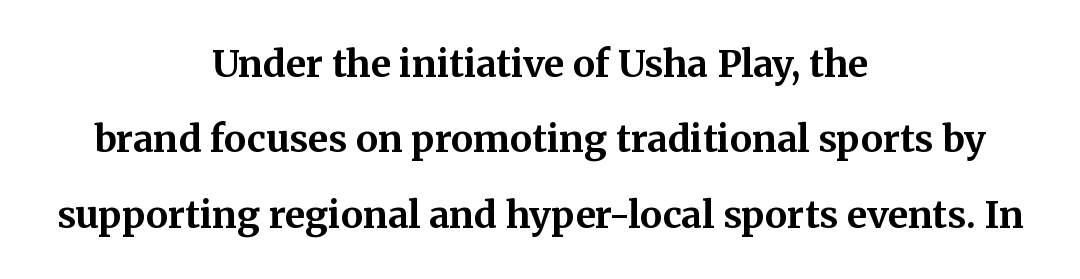
{"serif": "yes", "italic": "no", "bold": "yes", "weight": "bold", "width": "normal", "stroke_contrast": "medium", "x_height": "medium", "monospaced": "no", "underline": "no", "align": "center", "line_spacing": "loose", "line_spacing_ratio": 2.04, "letter_spacing": "normal", "letter_spacing_em": 0.0, "glyph_px": 37}
